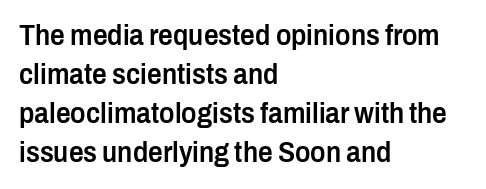
Q: Is the text bold? A: Semi-bold.
Q: Is the text italic (slanted)? A: No, it is upright.
Q: Is the typeface a serif or a sans-serif typeface? A: Sans-serif.
Q: Is the text underlined? A: No.
Q: How is the paragraph aligned? A: Left-aligned.
Q: Is the spacing between letters normal or unusually wide? A: Normal.
Q: Is the spacing between lines tight, normal or loose? A: Normal.
Q: Width (condensed, normal, or wide)? A: Condensed.
Q: Stroke contrast? A: Low.
Q: x-height? A: Medium.
Q: Monospaced? A: No.
